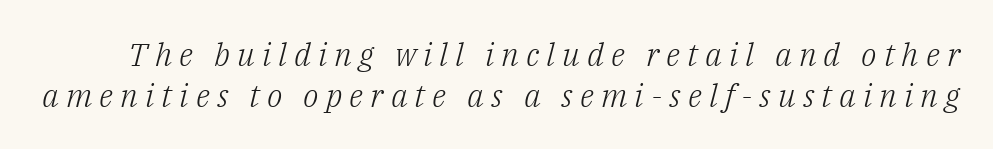
Q: Is the text bold? A: No.
Q: Is the text italic (slanted)? A: Yes, it leans right by about 14 degrees.
Q: Is the typeface a serif or a sans-serif typeface? A: Serif.
Q: Is the text underlined? A: No.
Q: Is the spacing between letters normal or unusually wide? A: Unusually wide.
Q: Is the spacing between lines tight, normal or loose? A: Normal.
Q: Width (condensed, normal, or wide)? A: Normal.
Q: Stroke contrast? A: Low.
Q: x-height? A: Medium.
Q: Monospaced? A: No.
